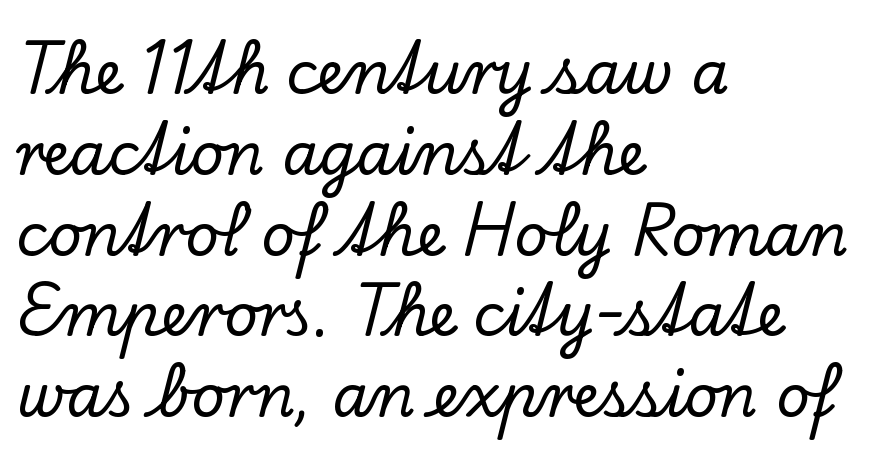
{"serif": "yes", "width": "normal", "stroke_contrast": "low", "x_height": "small", "monospaced": "no", "underline": "no", "align": "left", "line_spacing": "normal", "line_spacing_ratio": 1.37, "letter_spacing": "normal", "letter_spacing_em": 0.0, "glyph_px": 59}
